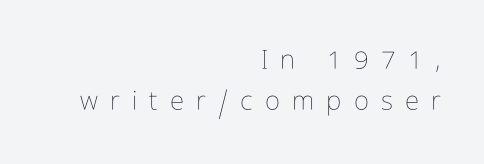
Ascenders rise straight up at ninety degrees. Quick note: underline off. The font is comparable to plain body text, perhaps lighter. The paragraph shown leans on its right margin. Students, note that the glyphs here are deliberately spaced far apart. Compared with typical paragraphs, the rows here are spaced about the same.
